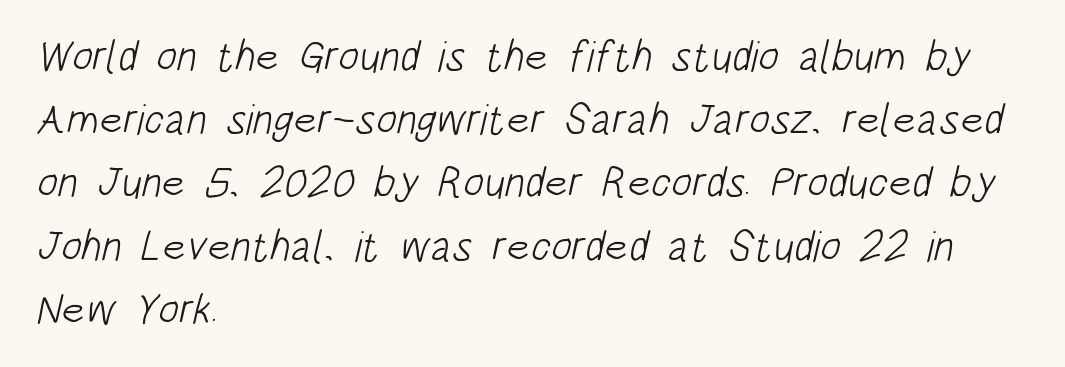
{"serif": "no", "bold": "no", "weight": "light", "width": "condensed", "stroke_contrast": "low", "x_height": "large", "monospaced": "no", "underline": "no", "align": "left", "line_spacing": "normal", "line_spacing_ratio": 1.47, "letter_spacing": "normal", "letter_spacing_em": 0.0, "glyph_px": 43}
